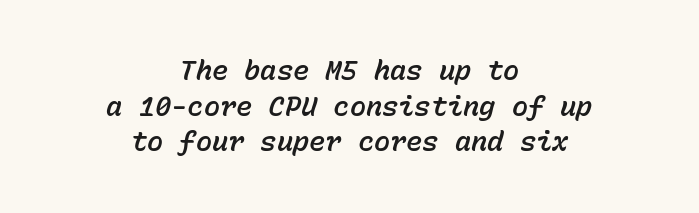
Q: Is the text italic (slanted)? A: Yes, it leans right by about 15 degrees.
Q: Is the text underlined? A: No.
Q: How is the paragraph aligned? A: Centered.
Q: Is the spacing between letters normal or unusually wide? A: Normal.
Q: Is the spacing between lines tight, normal or loose? A: Normal.
